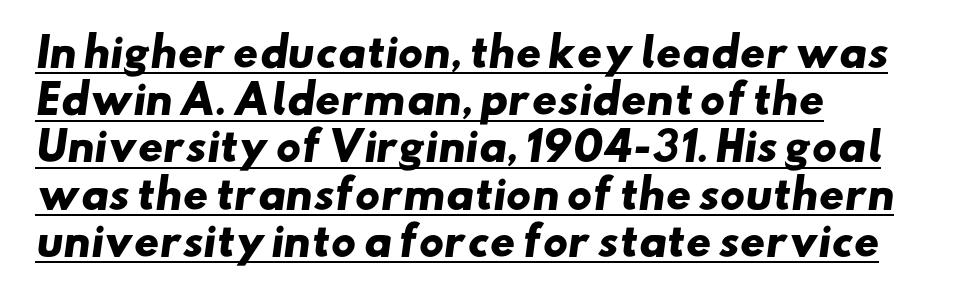
Q: Is the text bold? A: Yes.
Q: Is the typeface a serif or a sans-serif typeface? A: Sans-serif.
Q: Is the text underlined? A: Yes.
Q: How is the paragraph aligned? A: Left-aligned.
Q: Is the spacing between letters normal or unusually wide? A: Normal.
Q: Width (condensed, normal, or wide)? A: Wide.
Q: Stroke contrast? A: Low.
Q: x-height? A: Small.
Q: Monospaced? A: No.
